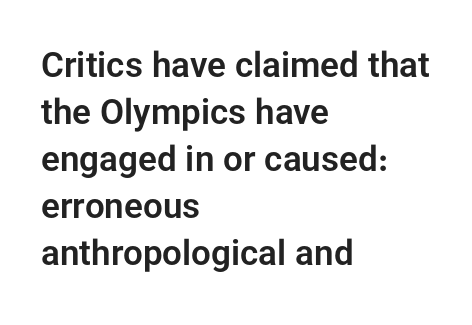
It's the straight-up-and-down kind of type. Where is the straight margin? On the left. Students, note that the glyphs here touch the page at normal intervals. This sample keeps an unexceptional amount of space between lines. Character widths vary here, with narrow letters taking less room than wide ones. The type family on display is of the sans-serif kind.
